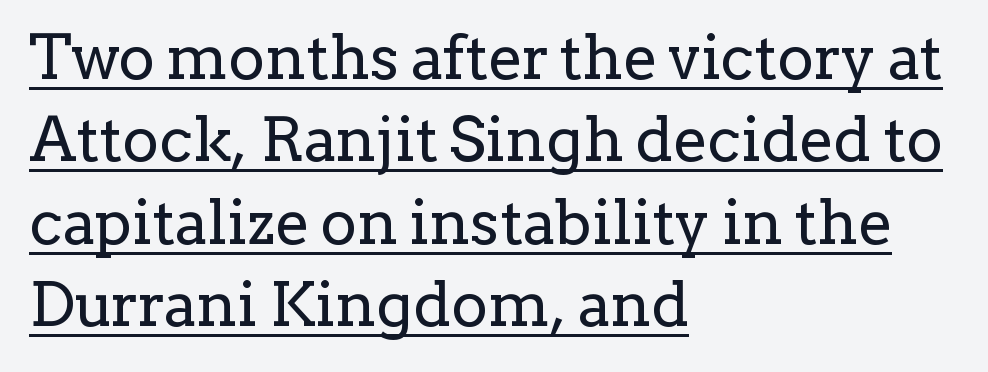
Q: Is the text bold? A: No.
Q: Is the text italic (slanted)? A: No, it is upright.
Q: Is the typeface a serif or a sans-serif typeface? A: Serif.
Q: Is the text underlined? A: Yes.
Q: How is the paragraph aligned? A: Left-aligned.
Q: Is the spacing between letters normal or unusually wide? A: Normal.
Q: Is the spacing between lines tight, normal or loose? A: Normal.
Q: Width (condensed, normal, or wide)? A: Normal.
Q: Stroke contrast? A: Low.
Q: x-height? A: Medium.
Q: Monospaced? A: No.
